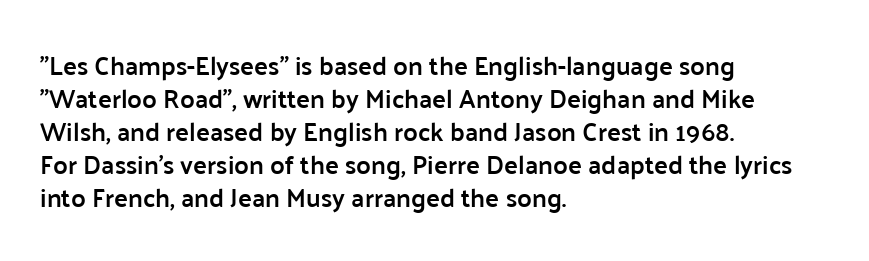
Q: Is the text bold? A: Semi-bold.
Q: Is the text italic (slanted)? A: No, it is upright.
Q: Is the text underlined? A: No.
Q: How is the paragraph aligned? A: Left-aligned.
Q: Is the spacing between letters normal or unusually wide? A: Normal.
Q: Is the spacing between lines tight, normal or loose? A: Normal.
